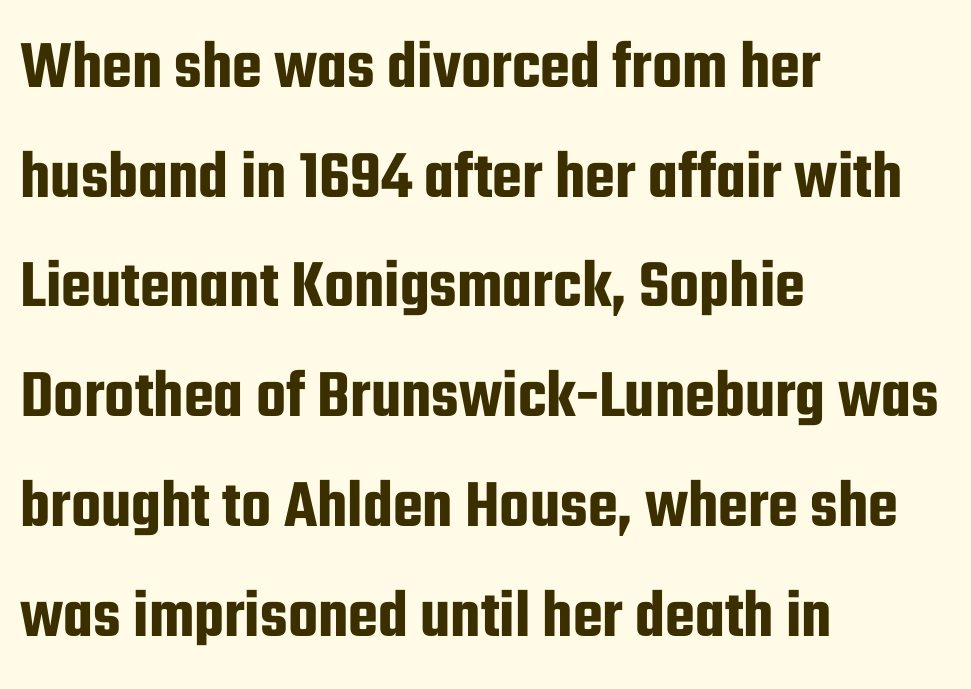
The image shows 69 px condensed sans-serif type, upright; set left-aligned, normal line spacing (1.59x), normal letter spacing, not underlined; low stroke contrast and a medium x-height.
